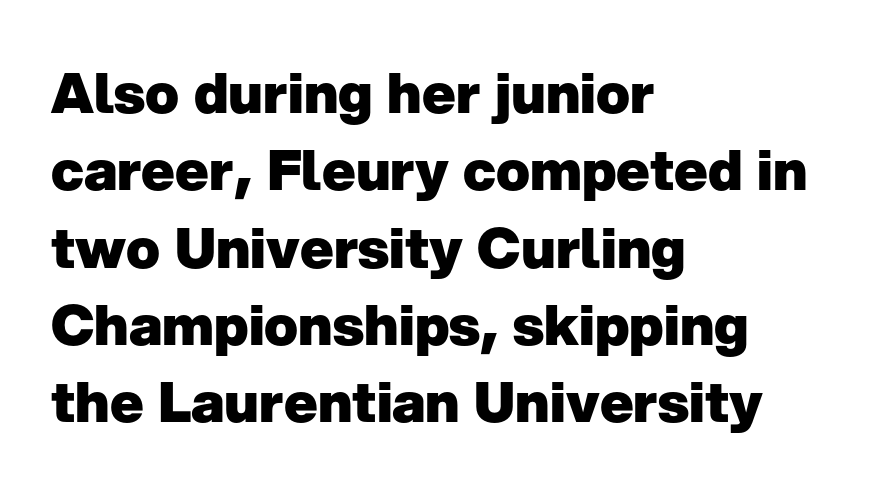
Vertical spacing — default. The paragraph has a hard left edge and a soft right edge. Rule under the text: the space is simply empty. In terms of letterform style, serifs are entirely absent. Character widths vary here, with narrow letters taking less room than wide ones. Characters remain perfectly vertical along every line.
